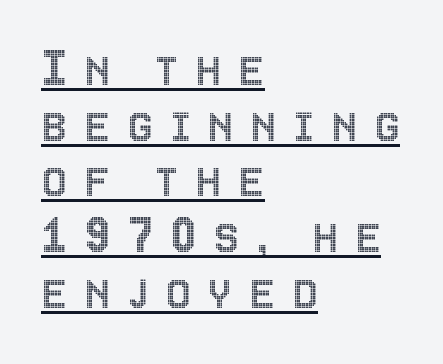
The image shows 58 px condensed type, upright; set left-aligned, tight line spacing (0.96x), unusually wide letter spacing (+0.29 em), underlined; a large x-height.
